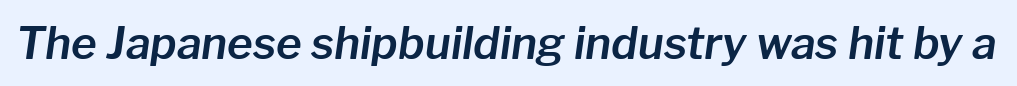
{"italic": "yes", "lean": "right", "slant_degrees": 8, "width": "normal", "stroke_contrast": "low", "x_height": "medium", "monospaced": "no", "underline": "no", "letter_spacing": "normal", "letter_spacing_em": 0.0, "glyph_px": 44}
